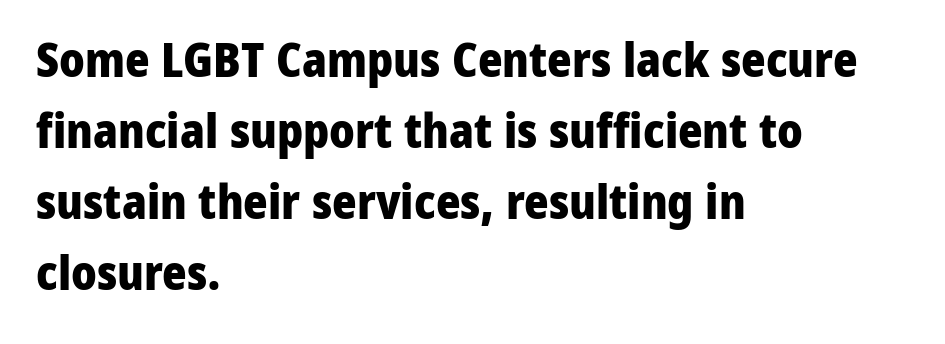
Each row of text sits above clean, open space. A student would call this left alignment; a typographer would say flush left, rag right. The strokes are fattened all the way to bold. Look at the tracking — it's just the regular setting, nothing added. No italicization has been applied; the sample stays upright.
